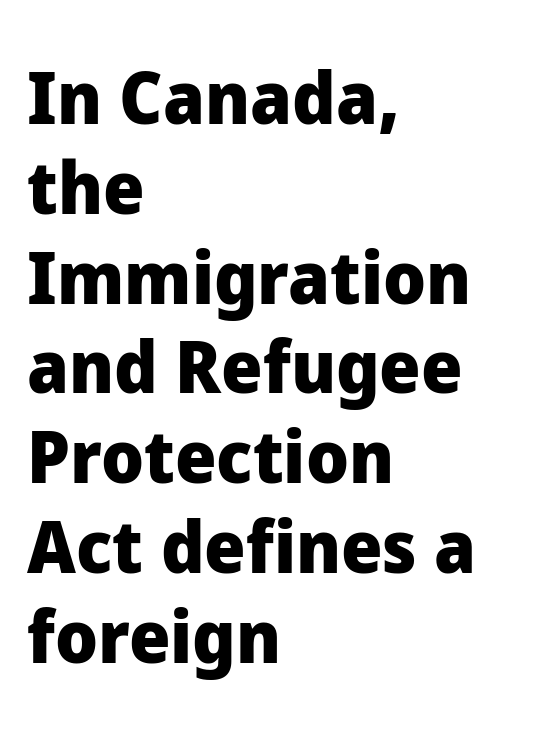
{"serif": "no", "italic": "no", "bold": "yes", "weight": "heavy", "width": "normal", "stroke_contrast": "low", "x_height": "medium", "monospaced": "no", "underline": "no", "align": "left", "line_spacing_ratio": 1.23, "letter_spacing": "normal", "letter_spacing_em": 0.0, "glyph_px": 73}
